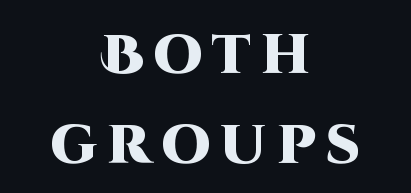
The lines sit at an ordinary, default distance from one another. The text was rendered using a sans face with plain stroke endings. Quick note: not italic, upright. A student would call this center alignment; a typographer would say set centered. Weight check: bold — yes, fully.
